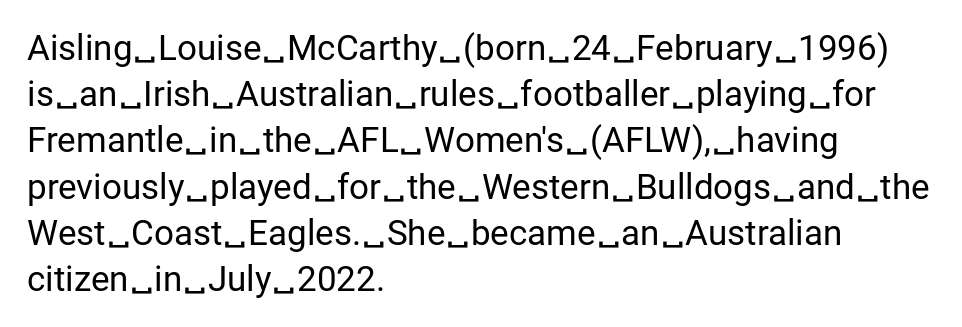
Proportional: the letters do not fall into vertical columns. The lines sit at an ordinary, default distance from one another. The paragraph has a hard left edge and a soft right edge. Letters rest on an invisible, unmarked baseline. The horizontal fit of the characters is conventional and even.
